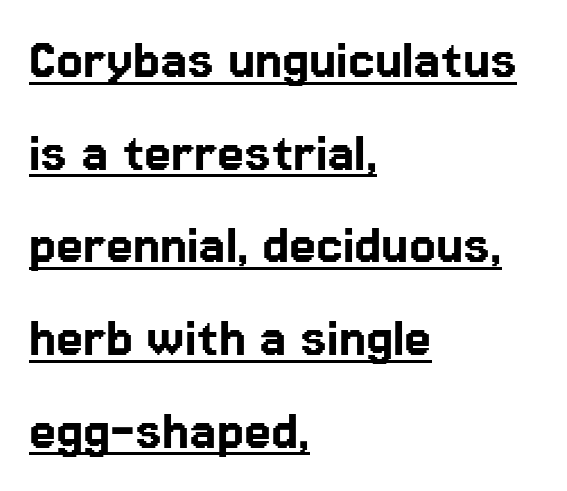
Q: Is the text italic (slanted)? A: No, it is upright.
Q: Is the typeface a serif or a sans-serif typeface? A: Sans-serif.
Q: Is the text underlined? A: Yes.
Q: How is the paragraph aligned? A: Left-aligned.
Q: Is the spacing between letters normal or unusually wide? A: Normal.
Q: Is the spacing between lines tight, normal or loose? A: Normal.
Q: Width (condensed, normal, or wide)? A: Normal.
Q: Stroke contrast? A: Low.
Q: x-height? A: Medium.
Q: Monospaced? A: No.
